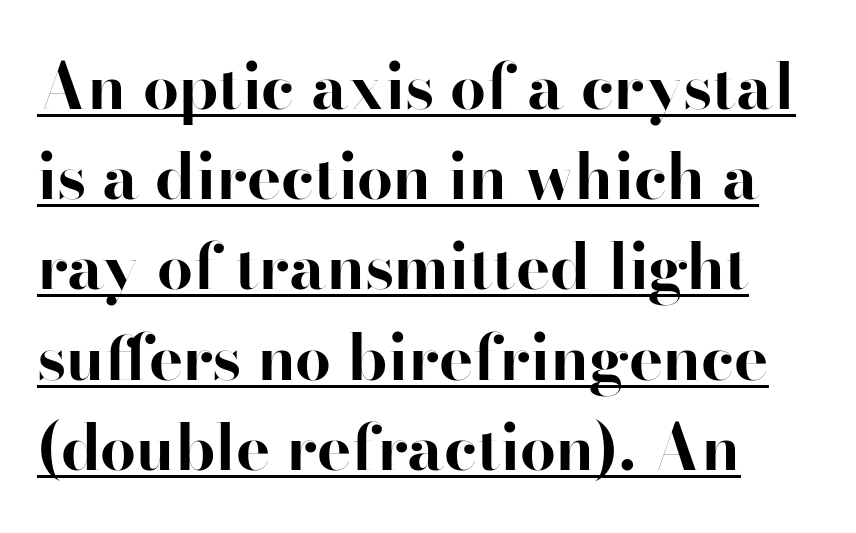
The image shows 64 px bold sans-serif type, upright; set normal line spacing (1.41x), normal letter spacing, underlined; high stroke contrast and a small x-height.
